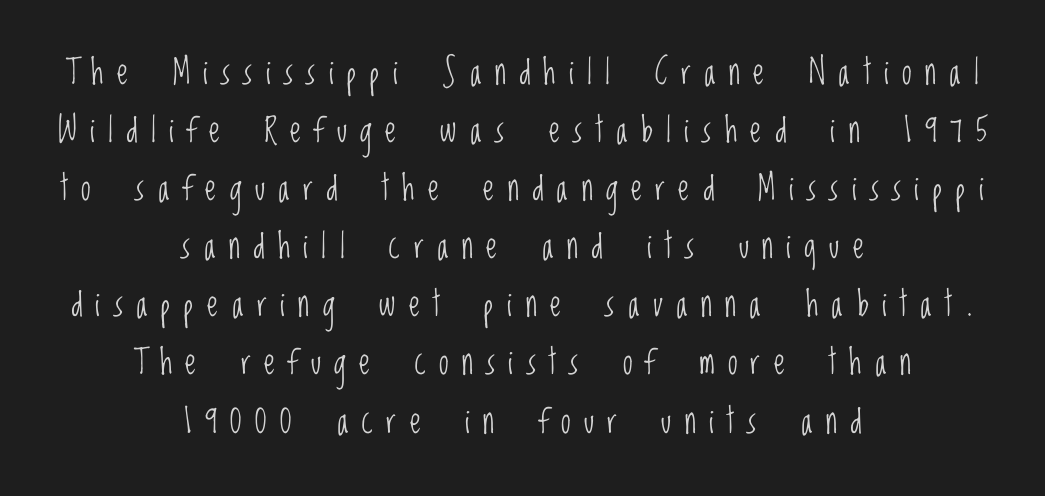
{"serif": "no", "italic": "no", "bold": "no", "weight": "light", "width": "condensed", "stroke_contrast": "low", "x_height": "large", "monospaced": "no", "underline": "no", "align": "center", "line_spacing": "normal", "line_spacing_ratio": 1.66, "letter_spacing": "wide", "letter_spacing_em": 0.38, "glyph_px": 35}
